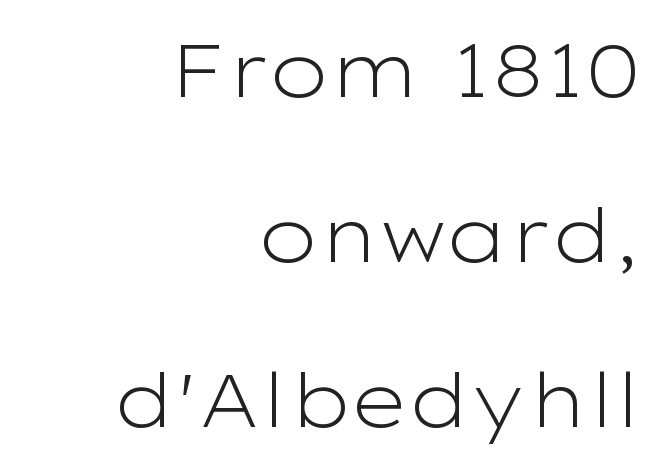
{"serif": "no", "italic": "no", "bold": "no", "weight": "light", "width": "wide", "stroke_contrast": "low", "x_height": "medium", "monospaced": "no", "underline": "no", "align": "right", "line_spacing": "loose", "line_spacing_ratio": 2.2, "letter_spacing": "normal", "letter_spacing_em": 0.0, "glyph_px": 75}
